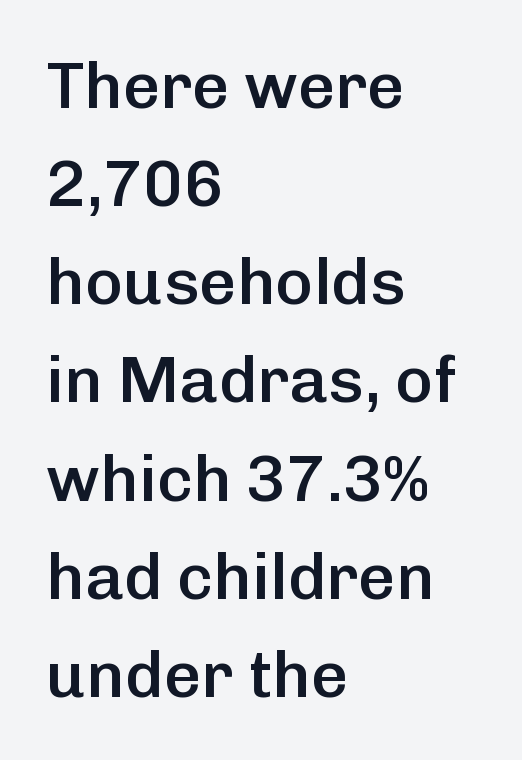
{"serif": "no", "italic": "no", "bold": "semi", "weight": "semibold", "width": "normal", "stroke_contrast": "low", "x_height": "medium", "monospaced": "no", "underline": "no", "align": "left", "line_spacing": "normal", "line_spacing_ratio": 1.51, "letter_spacing": "normal", "letter_spacing_em": 0.0, "glyph_px": 65}
